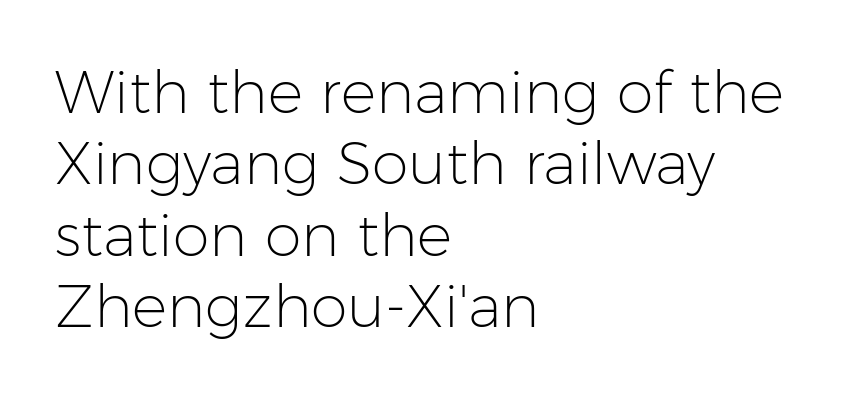
The image shows 59 px light sans-serif type, upright; set left-aligned, line spacing 1.21x, normal letter spacing, not underlined; low stroke contrast and a medium x-height.
